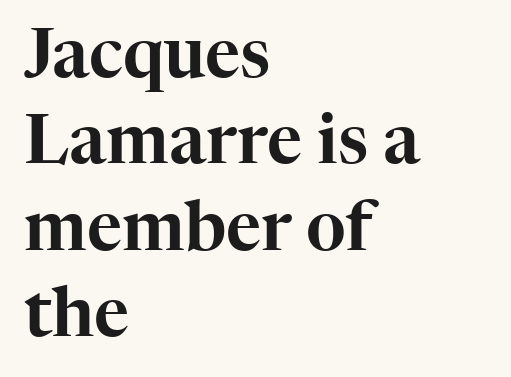
{"serif": "yes", "italic": "no", "width": "normal", "stroke_contrast": "high", "x_height": "medium", "monospaced": "no", "underline": "no", "align": "left", "line_spacing": "normal", "line_spacing_ratio": 1.27, "letter_spacing": "normal", "letter_spacing_em": 0.0, "glyph_px": 68}
